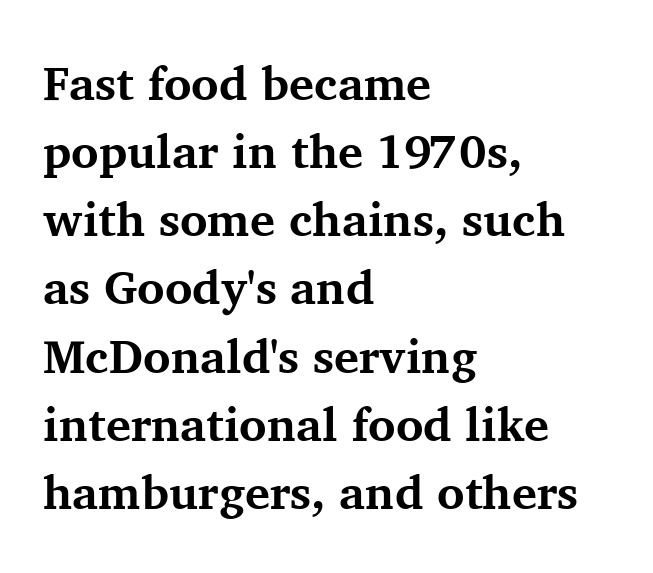
The image shows 47 px bold serif type, upright; set left-aligned, normal line spacing (1.45x), normal letter spacing, not underlined; medium stroke contrast and a medium x-height.
